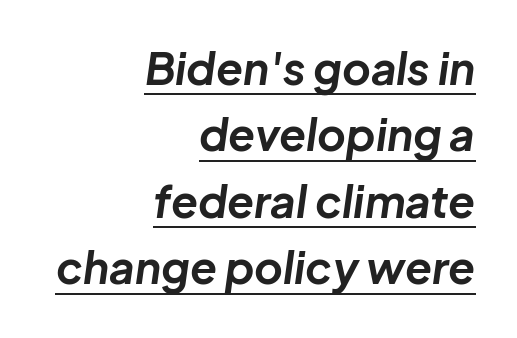
{"italic": "yes", "lean": "right", "slant_degrees": 8, "bold": "yes", "weight": "bold", "width": "normal", "stroke_contrast": "low", "x_height": "medium", "monospaced": "no", "underline": "yes", "align": "right", "line_spacing": "normal", "line_spacing_ratio": 1.51, "letter_spacing": "normal", "letter_spacing_em": 0.0, "glyph_px": 44}
